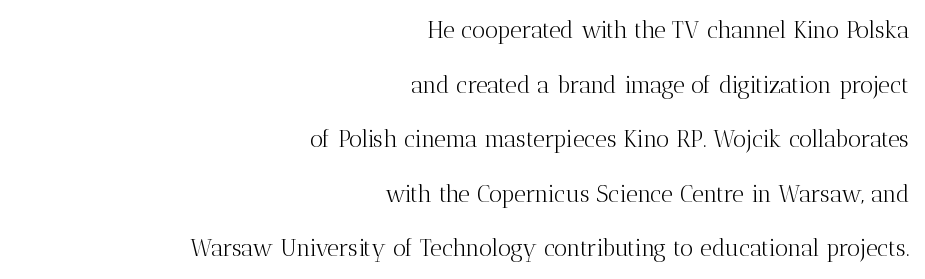
The image shows 23 px text type, upright; set right-aligned, loose line spacing (2.37x), normal letter spacing, not underlined.
